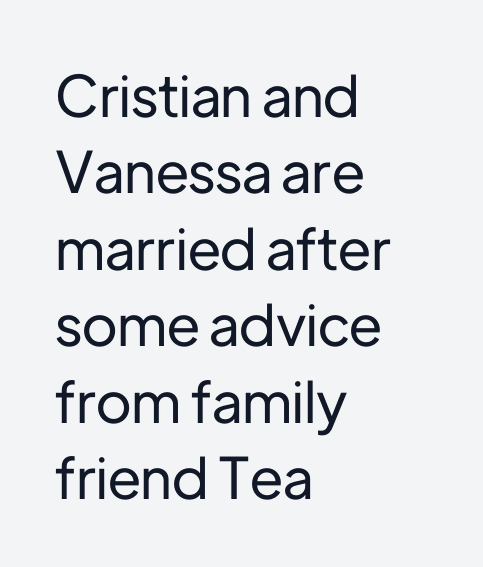
Q: Is the text italic (slanted)? A: No, it is upright.
Q: Is the typeface a serif or a sans-serif typeface? A: Sans-serif.
Q: Is the text underlined? A: No.
Q: How is the paragraph aligned? A: Left-aligned.
Q: Is the spacing between letters normal or unusually wide? A: Normal.
Q: Is the spacing between lines tight, normal or loose? A: Normal.
Q: Width (condensed, normal, or wide)? A: Normal.
Q: Stroke contrast? A: Low.
Q: x-height? A: Medium.
Q: Monospaced? A: No.
